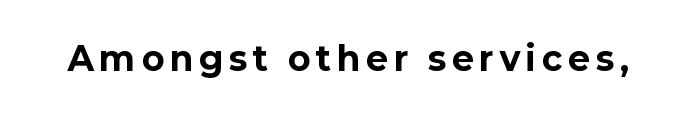
No word sits above an underline. What kind of face is this? One without serifs — a sans. Proportional: the letters do not fall into vertical columns. Tall strokes in this sample are plumb rather than angled. The characters look thick and weighty, a clear bold.
